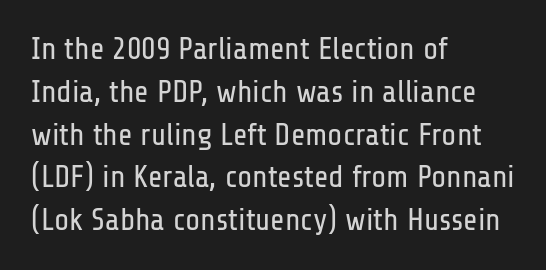
{"serif": "no", "italic": "no", "bold": "no", "weight": "regular", "width": "condensed", "stroke_contrast": "low", "x_height": "medium", "monospaced": "no", "underline": "no", "align": "left", "line_spacing": "normal", "line_spacing_ratio": 1.38, "letter_spacing": "normal", "letter_spacing_em": 0.0, "glyph_px": 31}
